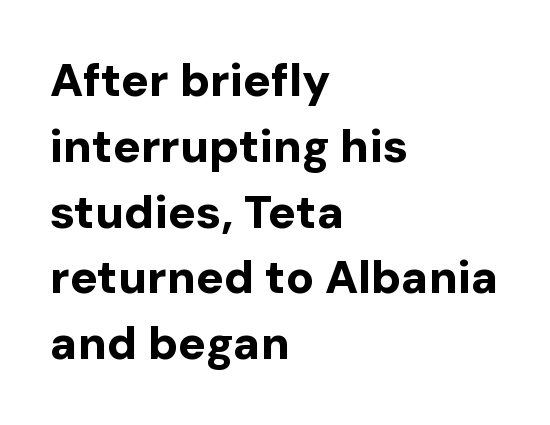
The image shows 46 px bold sans-serif type, upright; set left-aligned, normal line spacing (1.43x), normal letter spacing, not underlined; low stroke contrast and a medium x-height.
